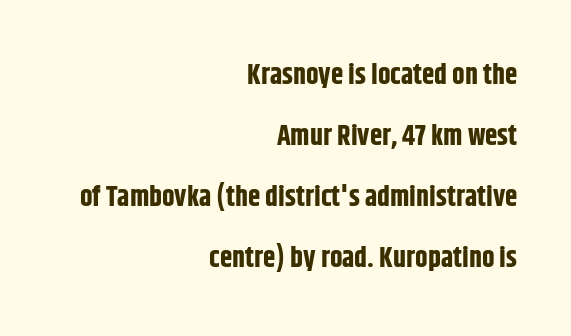
Line ends are locked; line starts wander. These lines are rendered in a variable-pitch font. You'd pick this weight for a headline — it's a proper bold. This sample trades compactness for vertical openness between lines. Tracking here is standard; glyphs follow each other at the usual distance. No italicization has been applied; the sample stays upright.
